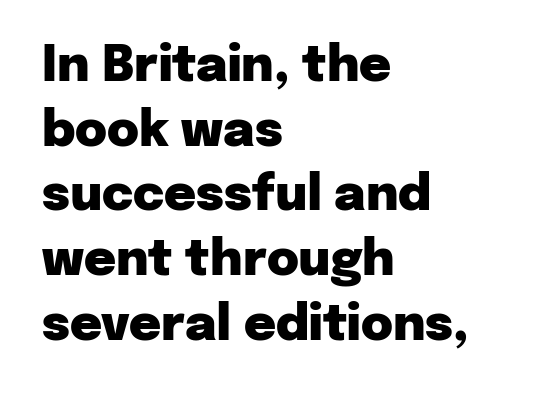
The image shows 49 px heavy sans-serif type, upright; set left-aligned, normal line spacing (1.32x), normal letter spacing, not underlined; low stroke contrast and a medium x-height.
